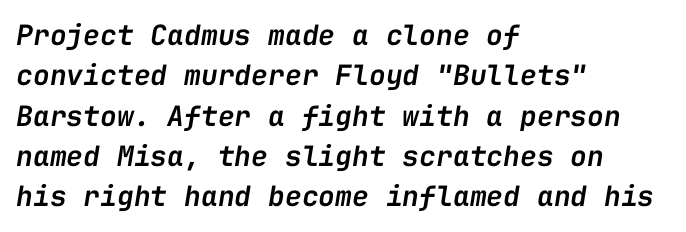
The rows are spaced the way most documents space them. The rendering applies a slant to the glyphs. Every letter is mildly thick-stroked: semibold rather than bold. The line texture is even and compact thanks to regular tracking. Honestly, there is no underline to notice here at all. These lines stack with their left ends in a neat column.
